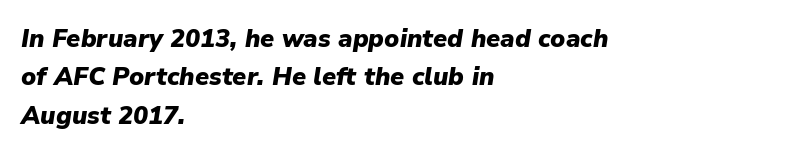
The whole block is typeset with a tilt. A dark, heavy texture on the line: the type is bold. Lines of text with bare space underneath. Short note: letters normally spaced.
